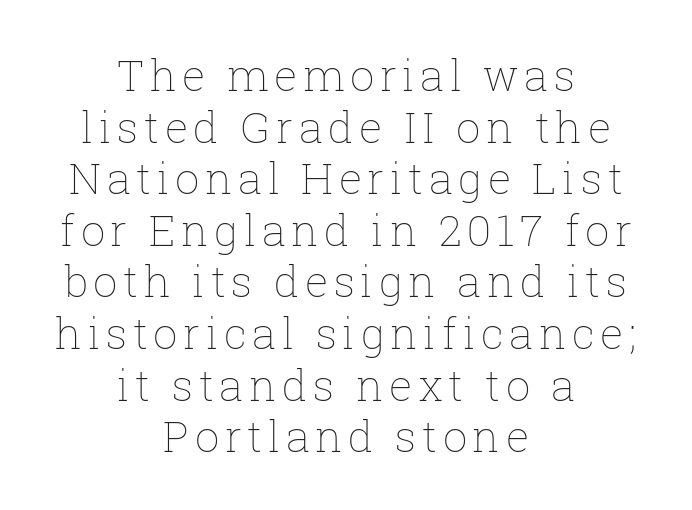
Q: Is the text bold? A: No.
Q: Is the text italic (slanted)? A: No, it is upright.
Q: Is the text underlined? A: No.
Q: How is the paragraph aligned? A: Centered.
Q: Width (condensed, normal, or wide)? A: Normal.
Q: Stroke contrast? A: Low.
Q: x-height? A: Medium.
Q: Monospaced? A: No.
